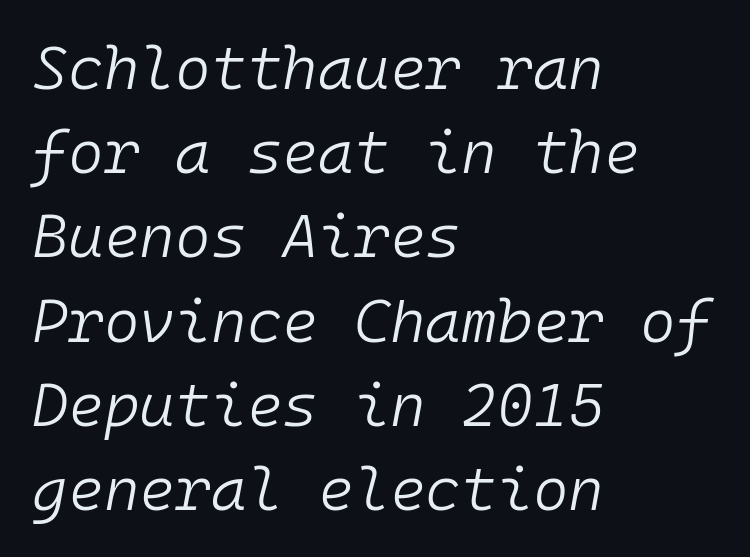
{"italic": "yes", "lean": "right", "slant_degrees": 10, "bold": "no", "weight": "light", "width": "normal", "stroke_contrast": "low", "x_height": "medium", "monospaced": "yes", "underline": "no", "align": "left", "line_spacing": "normal", "line_spacing_ratio": 1.38, "letter_spacing": "normal", "letter_spacing_em": 0.0, "glyph_px": 61}
